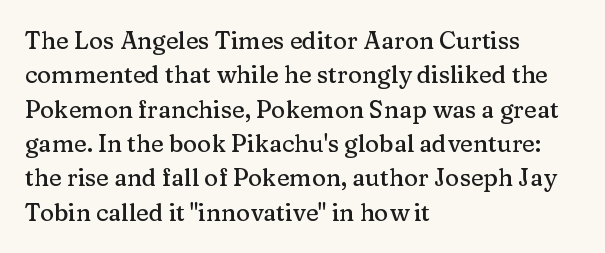
The rows are spaced the way most documents space them. Italic: no, the glyphs are upright roman. Reading down the block, your eye returns to a fixed left position each line. The words here are not underlined. Nothing unusual about the tracking: characters are spaced as the font intends.
